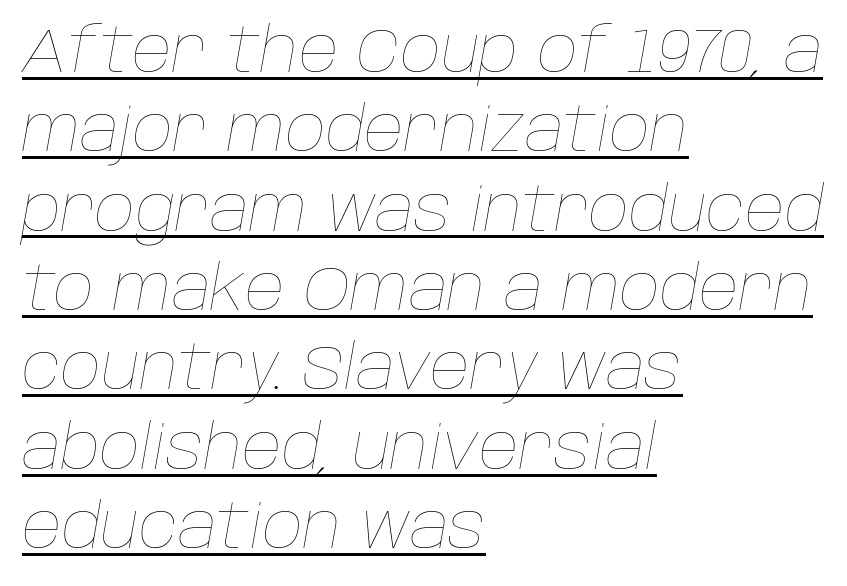
{"italic": "yes", "lean": "right", "slant_degrees": 10, "bold": "no", "weight": "thin", "width": "normal", "stroke_contrast": "low", "x_height": "large", "monospaced": "no", "underline": "yes", "align": "left", "line_spacing": "normal", "line_spacing_ratio": 1.28, "letter_spacing": "normal", "letter_spacing_em": 0.0, "glyph_px": 62}
